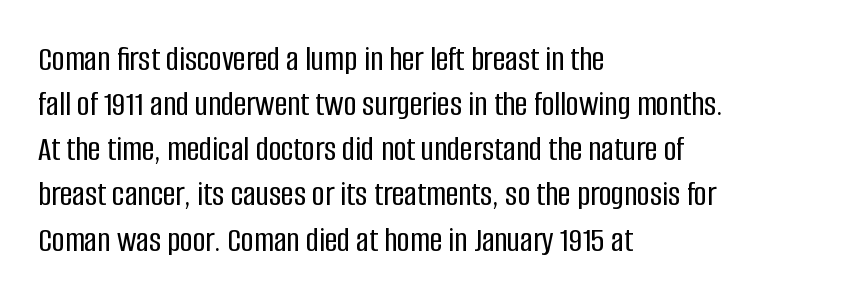
If you drew a ruler down the left edge, every line would touch it. Stroke terminals: plain, sans-serif. Think of a printed novel: that variable character pitch is what you see here. The tracking reads as untouched default to a designer's eye. Successive baselines arrive at the customary interval. The specimen reads as upright at a glance.
